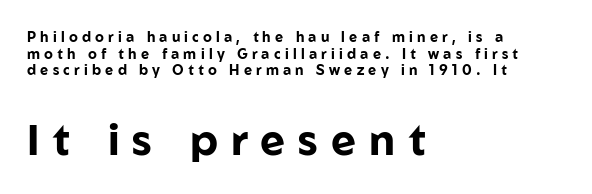
The line texture is sparse and dotted thanks to wide tracking. Scale increases going downward across the two blocks. Type style note: lacks serifs. Is the type bold? Yes — the strokes are clearly thick and heavy. Descenders hang freely into open space. Where is the straight margin? On the left.
